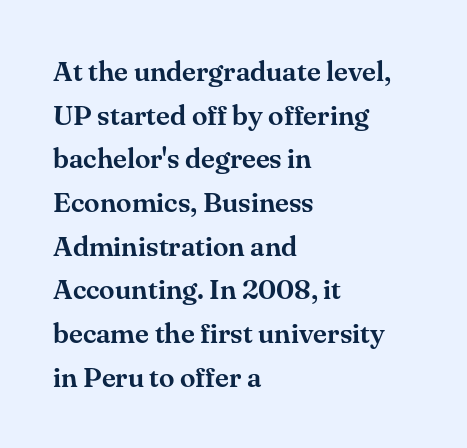
Q: Is the text italic (slanted)? A: No, it is upright.
Q: Is the typeface a serif or a sans-serif typeface? A: Serif.
Q: Is the text underlined? A: No.
Q: How is the paragraph aligned? A: Left-aligned.
Q: Is the spacing between letters normal or unusually wide? A: Normal.
Q: Is the spacing between lines tight, normal or loose? A: Normal.
Q: Width (condensed, normal, or wide)? A: Normal.
Q: Stroke contrast? A: Medium.
Q: x-height? A: Small.
Q: Monospaced? A: No.
